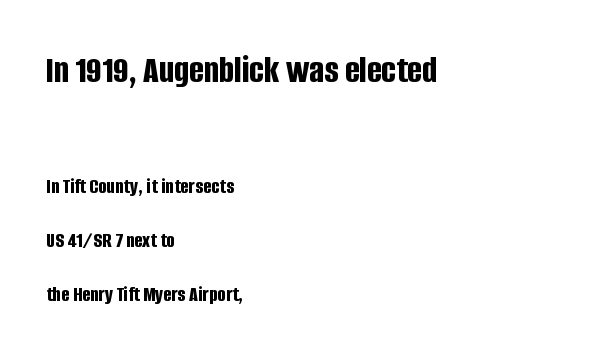
The image shows 39 px bold, condensed sans-serif type, upright; set left-aligned, loose line spacing (2.45x), normal letter spacing, not underlined; the first (top) block is 1.77x larger; low stroke contrast and a large x-height.
